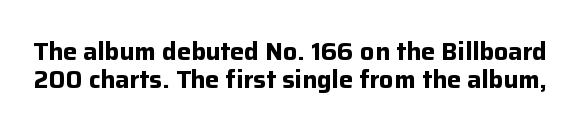
{"italic": "no", "bold": "yes", "underline": "no", "line_spacing": "tight", "line_spacing_ratio": 1.13, "letter_spacing": "normal", "letter_spacing_em": 0.0, "glyph_px": 25}
